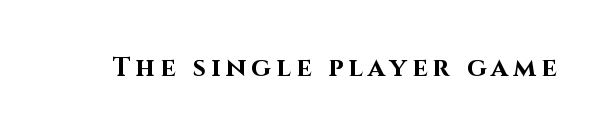
Q: Is the text bold? A: Yes.
Q: Is the text italic (slanted)? A: No, it is upright.
Q: Is the text underlined? A: No.
Q: Is the spacing between letters normal or unusually wide? A: Unusually wide.
